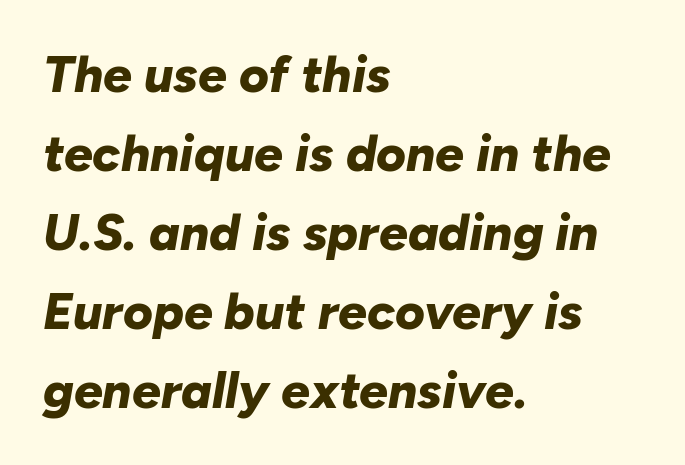
The image shows 51 px bold type, italic (leaning right); set left-aligned, normal line spacing (1.55x), normal letter spacing, not underlined; low stroke contrast and a medium x-height.
